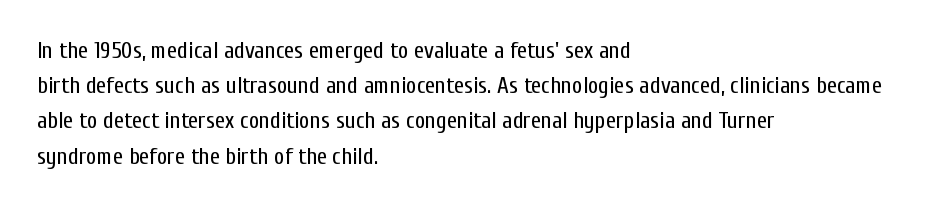
Q: Is the text bold? A: No.
Q: Is the text italic (slanted)? A: No, it is upright.
Q: Is the text underlined? A: No.
Q: How is the paragraph aligned? A: Left-aligned.
Q: Is the spacing between letters normal or unusually wide? A: Normal.
Q: Is the spacing between lines tight, normal or loose? A: Normal.
